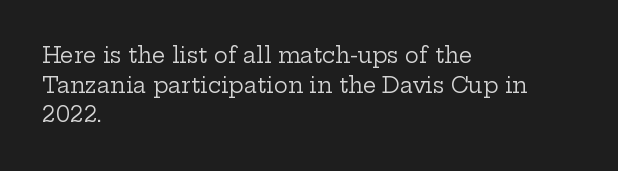
The image shows 21 px text type, upright; set left-aligned, normal line spacing (1.41x), normal letter spacing, not underlined.
